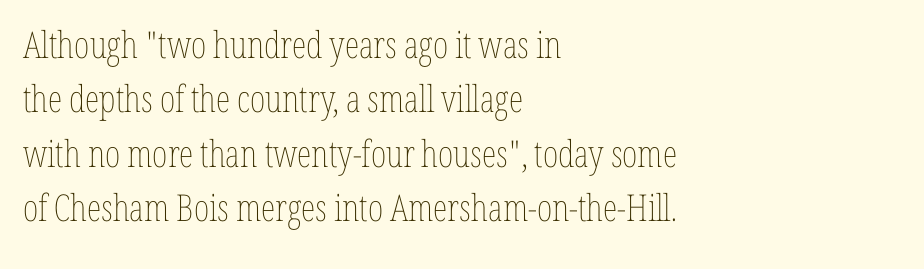
The image shows 37 px thin, condensed type, upright; set left-aligned, normal line spacing (1.47x), normal letter spacing, not underlined; low stroke contrast and a medium x-height.
